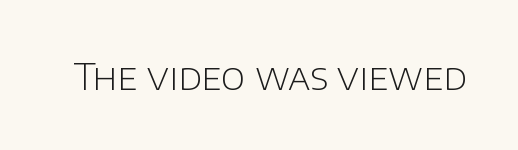
{"serif": "no", "italic": "no", "bold": "no", "weight": "light", "width": "normal", "stroke_contrast": "low", "x_height": "large", "monospaced": "no", "underline": "no", "letter_spacing": "normal", "letter_spacing_em": 0.0, "glyph_px": 37}
